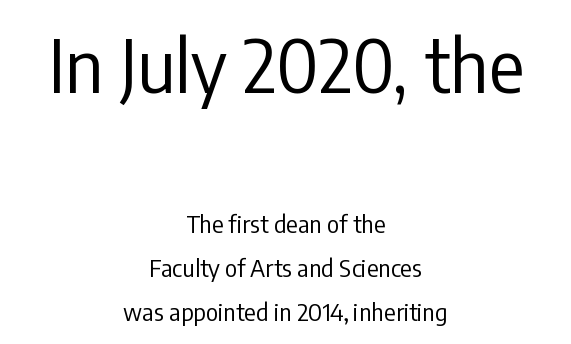
Q: Is the text bold? A: No.
Q: Is the text italic (slanted)? A: No, it is upright.
Q: Is the typeface a serif or a sans-serif typeface? A: Sans-serif.
Q: Is the text underlined? A: No.
Q: How is the paragraph aligned? A: Centered.
Q: Is the spacing between letters normal or unusually wide? A: Normal.
Q: Which block of text is set in a larger size, the first (top) or the second (bottom)? A: The first (top) one.
Q: Width (condensed, normal, or wide)? A: Condensed.
Q: Stroke contrast? A: Low.
Q: x-height? A: Medium.
Q: Monospaced? A: No.
